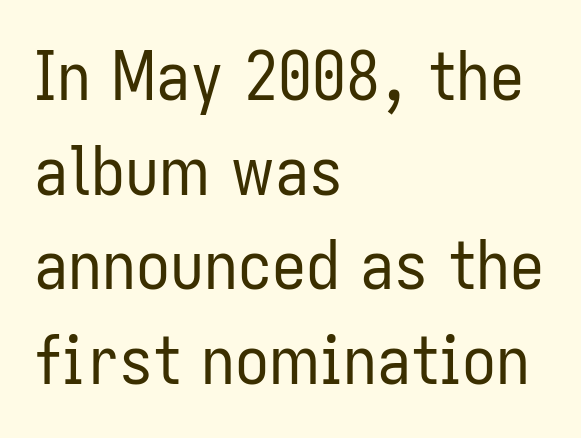
The image shows 68 px regular-weight, condensed sans-serif type, upright; set left-aligned, normal line spacing (1.39x), normal letter spacing, not underlined; low stroke contrast and a medium x-height.
